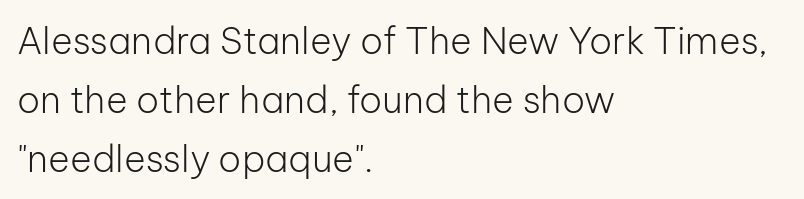
Q: Is the text bold? A: No.
Q: Is the text italic (slanted)? A: No, it is upright.
Q: Is the typeface a serif or a sans-serif typeface? A: Sans-serif.
Q: Is the text underlined? A: No.
Q: How is the paragraph aligned? A: Left-aligned.
Q: Is the spacing between letters normal or unusually wide? A: Normal.
Q: Is the spacing between lines tight, normal or loose? A: Normal.
Q: Width (condensed, normal, or wide)? A: Normal.
Q: Stroke contrast? A: Low.
Q: x-height? A: Medium.
Q: Monospaced? A: No.
